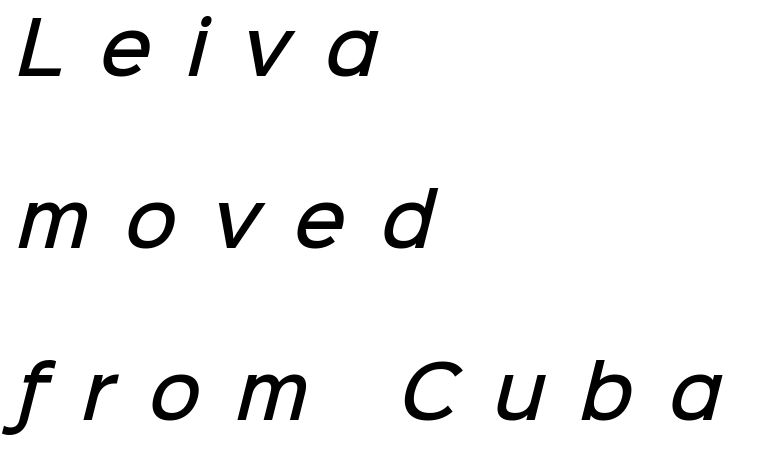
The gap between lines stays unmarked. On the weight axis this lands at semibold, roughly 600. Spacing verdict: proportional, widths tailored to each character. Typographically, this falls in the sans-serif category. The gaps between neighbouring characters are conspicuously large. Is there much room between lines? Yes — plenty of vertical air separates them.
